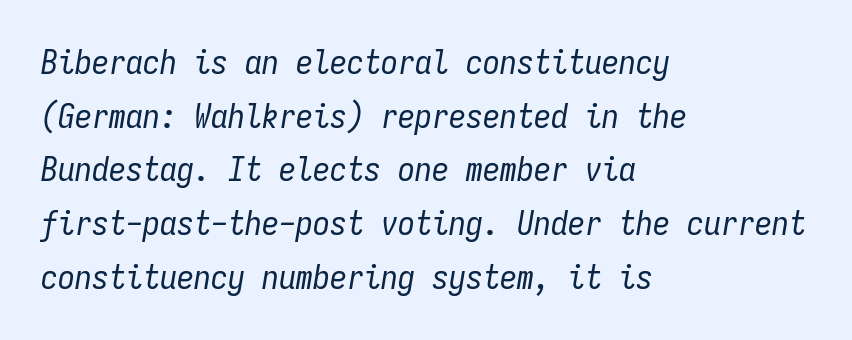
The image shows 34 px regular-weight, condensed type, italic (leaning right), monospaced; set left-aligned, normal line spacing (1.58x), normal letter spacing, not underlined; low stroke contrast and a medium x-height.
